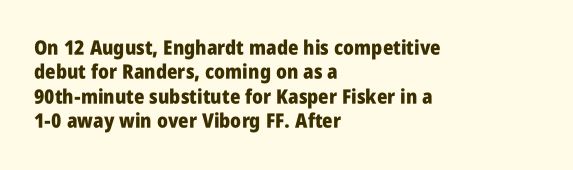
In terms of weight, the rendering is a true, heavy bold. In CSS terms this would be text-align: left. This rendering leaves character spacing at its baseline value. Honestly, there is no underline to notice here at all. The typography opts for an upright posture over an oblique one.
